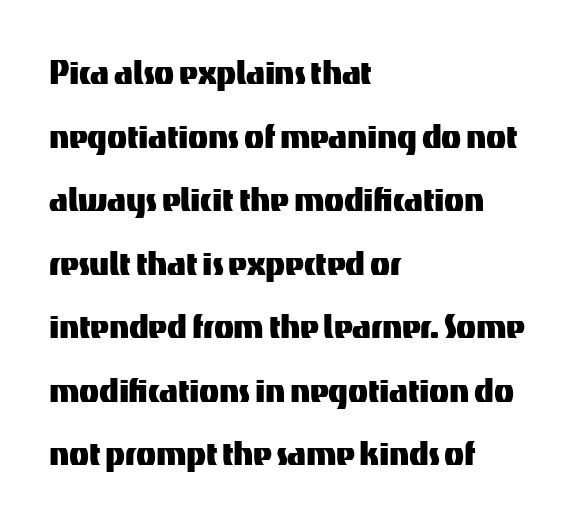
The lines are quadded left. The space between consecutive lines is moderate. The lettering stays uniformly vertical, giving the passage a roman look. Underline: absent. Look at the bottom of the vertical strokes: they stop flat, with no serifs. Look at the tracking — it's just the regular setting, nothing added.
